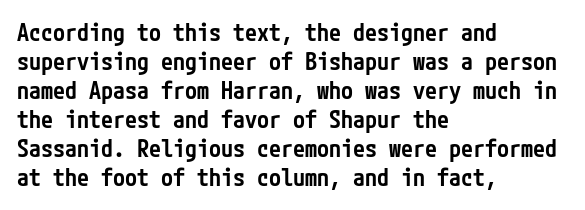
The image shows 24 px text type, upright; set left-aligned, line spacing 1.21x, normal letter spacing, not underlined.
